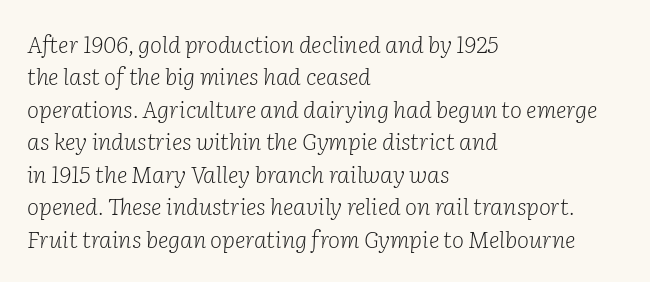
The baseline area is clear. Horizontal bands of white between lines are of average thickness. The rag falls on the right side of this text block. The weight would be labelled regular, book, light, or lighter still. This sample uses plain, unmodified letter spacing. The letters are slanted; this is an italic face.
